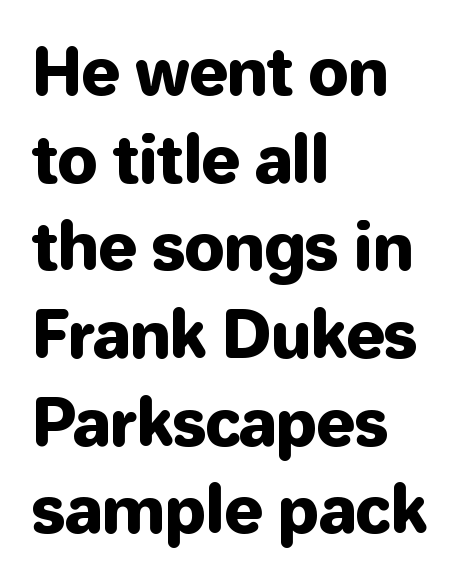
{"serif": "no", "italic": "no", "width": "normal", "stroke_contrast": "low", "x_height": "medium", "monospaced": "no", "underline": "no", "align": "left", "line_spacing": "normal", "line_spacing_ratio": 1.37, "letter_spacing": "normal", "letter_spacing_em": 0.0, "glyph_px": 64}
